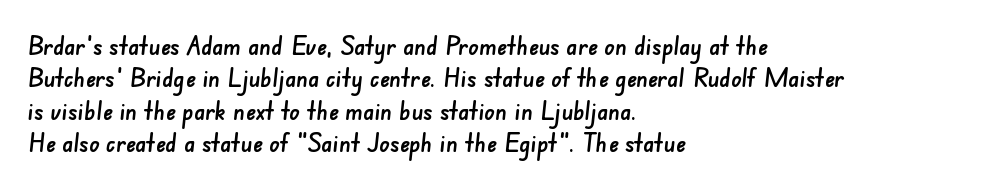
Q: Is the text underlined? A: No.
Q: How is the paragraph aligned? A: Left-aligned.
Q: Is the spacing between letters normal or unusually wide? A: Normal.
Q: Is the spacing between lines tight, normal or loose? A: Normal.
